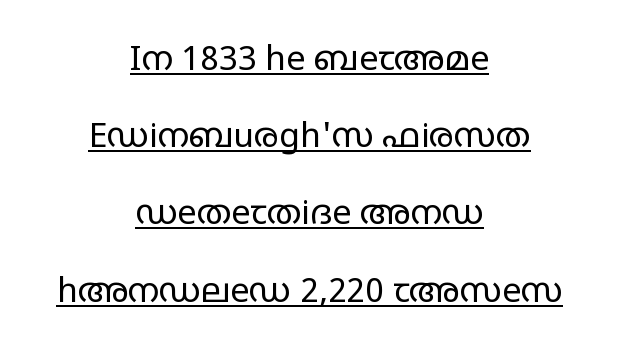
Q: Is the text bold? A: No.
Q: Is the text italic (slanted)? A: No, it is upright.
Q: Is the typeface a serif or a sans-serif typeface? A: Sans-serif.
Q: Is the text underlined? A: Yes.
Q: How is the paragraph aligned? A: Centered.
Q: Is the spacing between letters normal or unusually wide? A: Normal.
Q: Is the spacing between lines tight, normal or loose? A: Loose.
Q: Width (condensed, normal, or wide)? A: Wide.
Q: Stroke contrast? A: Low.
Q: x-height? A: Large.
Q: Monospaced? A: No.
